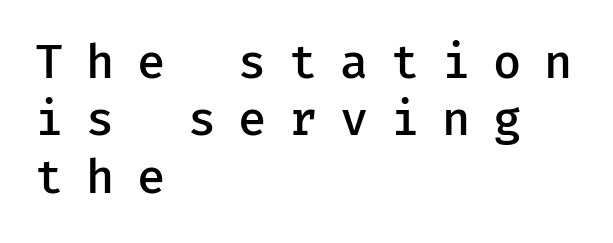
The image shows 46 px semibold sans-serif type, upright, monospaced; set left-aligned, normal line spacing (1.25x), unusually wide letter spacing (+0.49 em), not underlined; low stroke contrast and a medium x-height.
